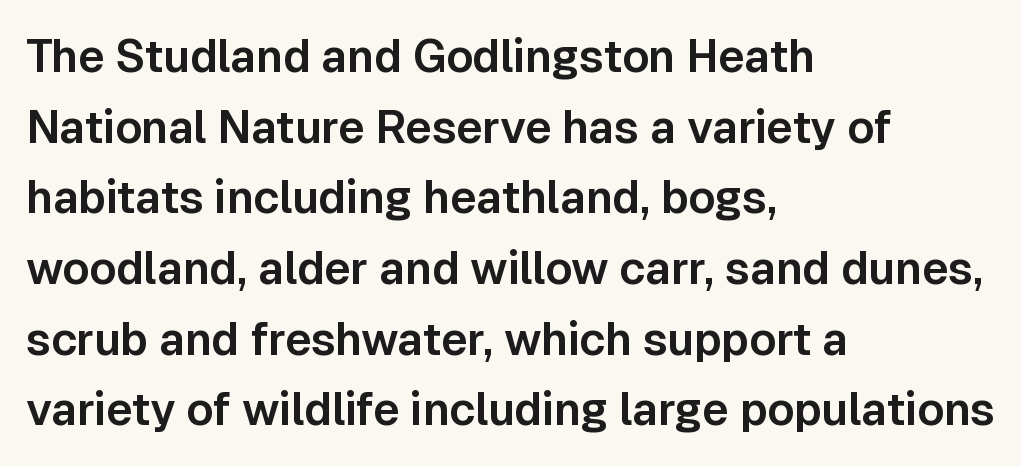
The image shows 45 px sans-serif type, upright; set left-aligned, normal line spacing (1.57x), normal letter spacing, not underlined; low stroke contrast and a medium x-height.
